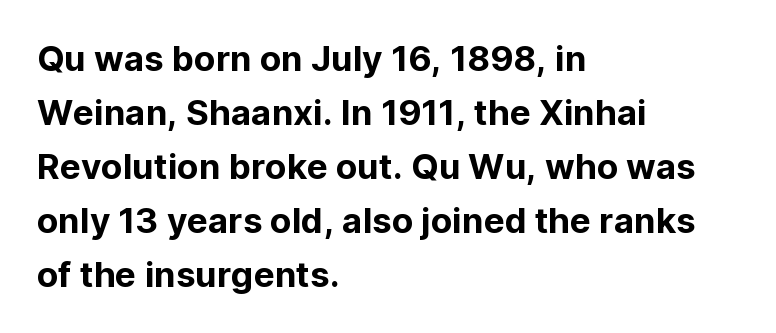
Compared with typical paragraphs, the rows here are spaced about the same. Beneath every word, the page is bare. I'd call this a sans setting — the letters go barefoot. In terms of posture, this sample is upright. Varying glyph widths throughout — classic text-font behaviour.
